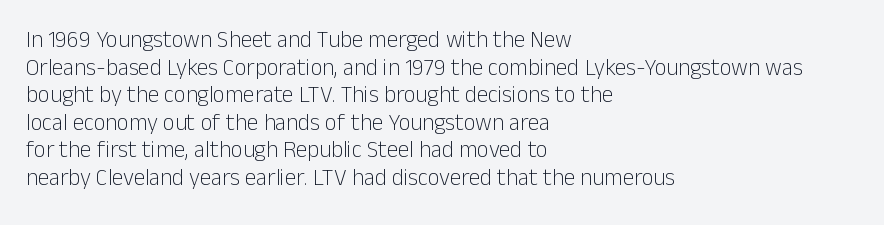
The image shows 23 px text type, upright; set left-aligned, line spacing 1.2x, normal letter spacing, not underlined.
